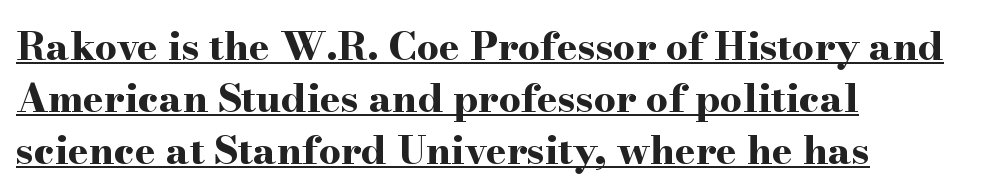
{"serif": "yes", "italic": "no", "bold": "yes", "weight": "bold", "width": "wide", "stroke_contrast": "high", "x_height": "small", "monospaced": "no", "underline": "yes", "align": "left", "line_spacing": "normal", "line_spacing_ratio": 1.33, "letter_spacing": "normal", "letter_spacing_em": 0.0, "glyph_px": 39}
